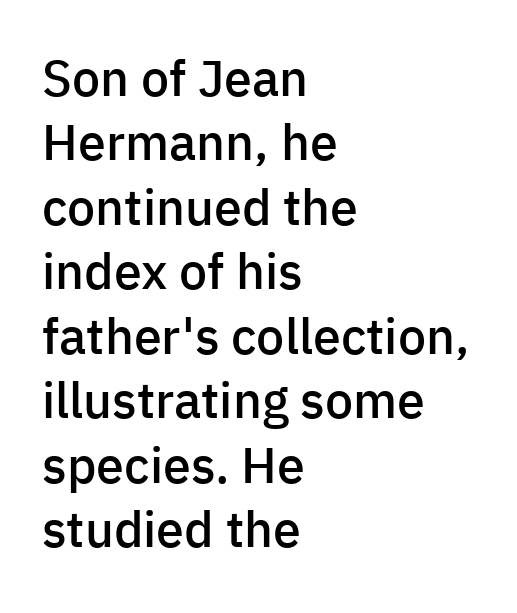
Q: Is the text bold? A: Semi-bold.
Q: Is the text italic (slanted)? A: No, it is upright.
Q: Is the typeface a serif or a sans-serif typeface? A: Sans-serif.
Q: Is the text underlined? A: No.
Q: How is the paragraph aligned? A: Left-aligned.
Q: Is the spacing between letters normal or unusually wide? A: Normal.
Q: Is the spacing between lines tight, normal or loose? A: Normal.
Q: Width (condensed, normal, or wide)? A: Normal.
Q: Stroke contrast? A: Low.
Q: x-height? A: Medium.
Q: Monospaced? A: No.
